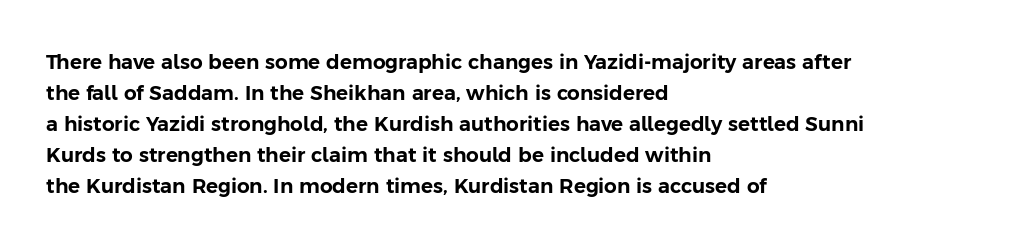
The image shows 20 px text type, upright; set left-aligned, normal line spacing (1.55x), normal letter spacing, not underlined.
